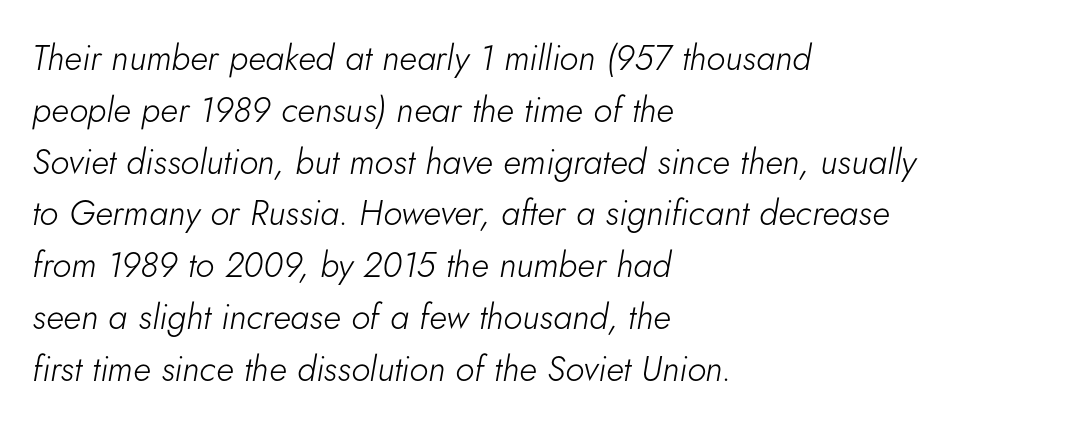
The image shows 35 px light type, italic (leaning right); set left-aligned, normal line spacing (1.48x), normal letter spacing, not underlined; low stroke contrast and a small x-height.
